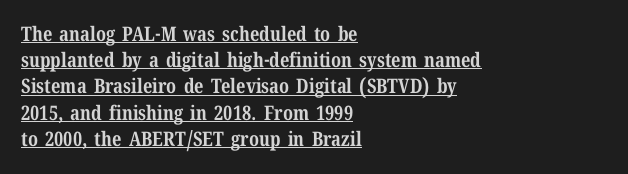
{"italic": "no", "bold": "yes", "underline": "yes", "align": "left", "line_spacing": "normal", "line_spacing_ratio": 1.31, "letter_spacing": "normal", "letter_spacing_em": 0.0, "glyph_px": 20}
